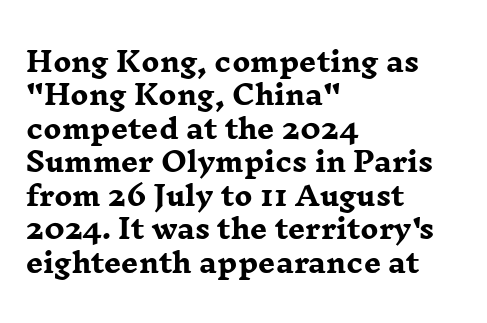
Q: Is the text bold? A: Yes.
Q: Is the text italic (slanted)? A: No, it is upright.
Q: Is the text underlined? A: No.
Q: How is the paragraph aligned? A: Left-aligned.
Q: Is the spacing between letters normal or unusually wide? A: Normal.
